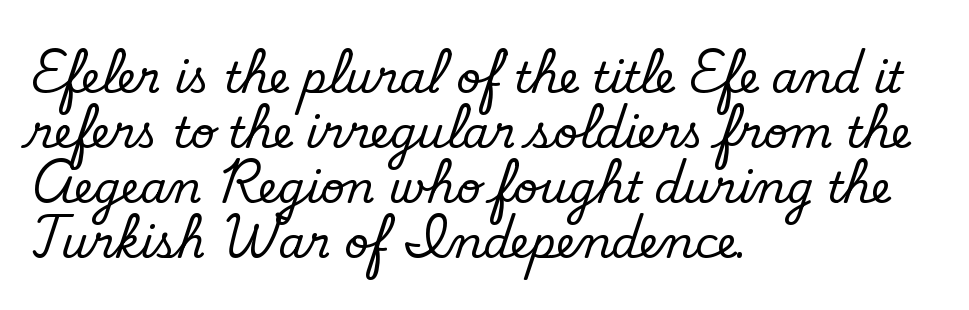
{"serif": "no", "bold": "no", "weight": "regular", "width": "normal", "stroke_contrast": "low", "x_height": "small", "monospaced": "no", "underline": "no", "align": "left", "line_spacing": "normal", "line_spacing_ratio": 1.28, "letter_spacing": "normal", "letter_spacing_em": 0.0, "glyph_px": 43}
